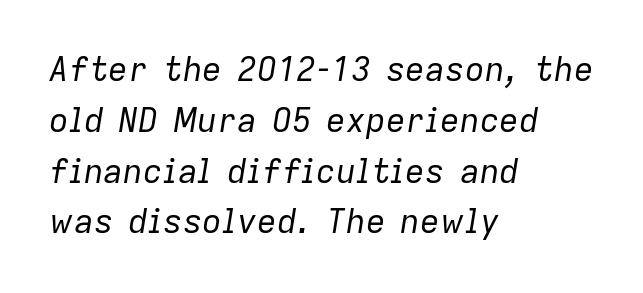
The image shows 33 px regular-weight type, italic (leaning right); set left-aligned, normal line spacing (1.54x), normal letter spacing, not underlined; low stroke contrast and a medium x-height.
